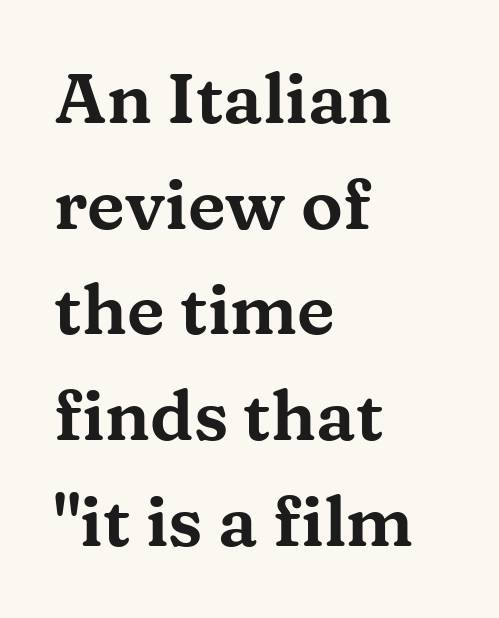
The image shows 70 px wide serif type, upright; set left-aligned, normal line spacing (1.51x), normal letter spacing, not underlined; medium stroke contrast and a medium x-height.
